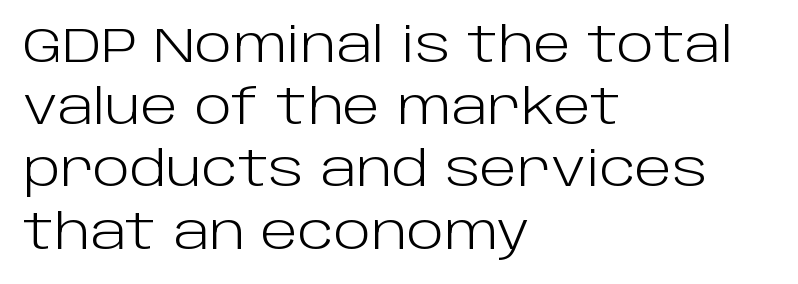
The designer left line spacing at the default. The words here are not underlined. The lettering holds an erect, upright posture throughout. Stroke terminals: plain, sans-serif.
